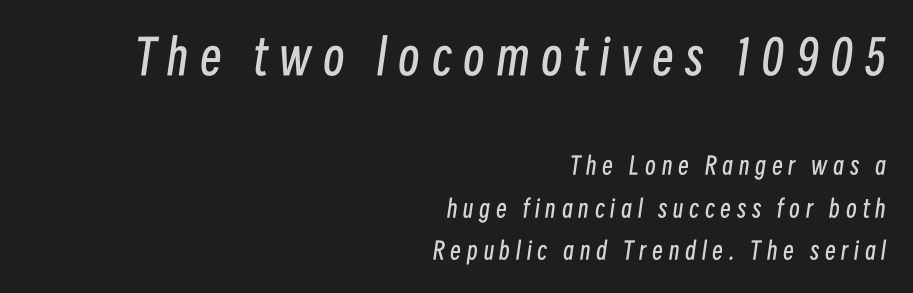
Q: Is the text bold? A: No.
Q: Is the text italic (slanted)? A: Yes, it leans right by about 8 degrees.
Q: Is the text underlined? A: No.
Q: How is the paragraph aligned? A: Right-aligned.
Q: Is the spacing between letters normal or unusually wide? A: Unusually wide.
Q: Which block of text is set in a larger size, the first (top) or the second (bottom)? A: The first (top) one.
Q: Width (condensed, normal, or wide)? A: Condensed.
Q: Stroke contrast? A: Low.
Q: x-height? A: Medium.
Q: Monospaced? A: No.
